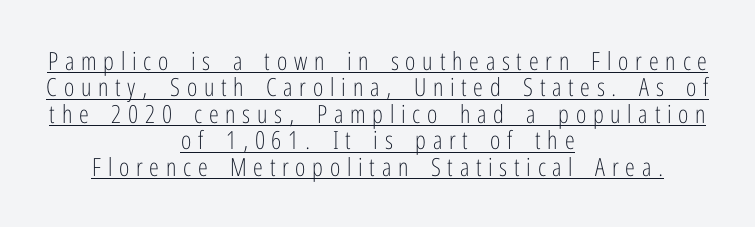
The image shows 25 px text type, upright; set centered, tight line spacing (1.06x), unusually wide letter spacing (+0.27 em), underlined.
